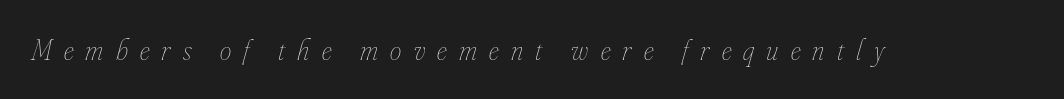
Q: Is the text bold? A: No.
Q: Is the text italic (slanted)? A: Yes, it leans right by about 16 degrees.
Q: Is the text underlined? A: No.
Q: Is the spacing between letters normal or unusually wide? A: Unusually wide.
Q: Width (condensed, normal, or wide)? A: Condensed.
Q: Stroke contrast? A: Low.
Q: x-height? A: Small.
Q: Monospaced? A: No.
